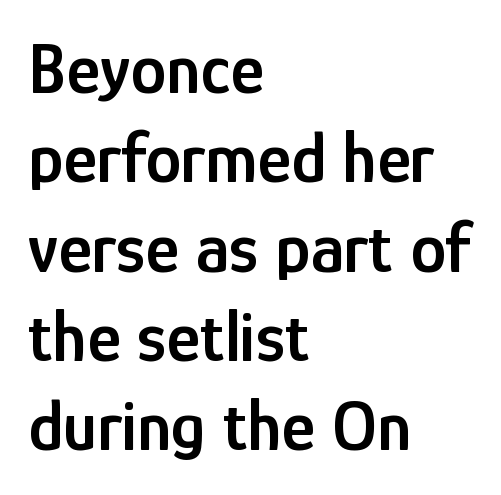
The face used here is a sans, in the tradition of grotesques and geometrics. The passage shown is semibold, sitting just below true bold. Which margin do the lines hug? The left one — the right edge is uneven. Do the characters align in a grid? No, the font is proportional. The baseline area is clear. Students, note that the glyphs here touch the page at normal intervals.
